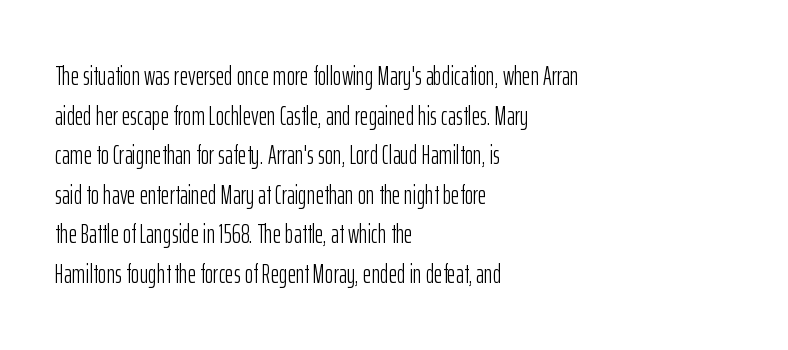
{"italic": "no", "bold": "no", "underline": "no", "align": "left", "line_spacing": "normal", "line_spacing_ratio": 1.52, "letter_spacing": "normal", "letter_spacing_em": 0.0, "glyph_px": 26}
